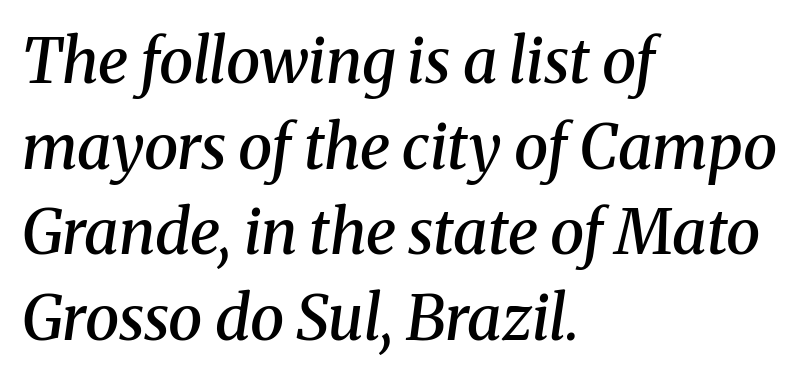
Q: Is the text bold? A: Semi-bold.
Q: Is the text italic (slanted)? A: Yes, it leans right by about 8 degrees.
Q: Is the typeface a serif or a sans-serif typeface? A: Serif.
Q: Is the text underlined? A: No.
Q: How is the paragraph aligned? A: Left-aligned.
Q: Is the spacing between letters normal or unusually wide? A: Normal.
Q: Is the spacing between lines tight, normal or loose? A: Normal.
Q: Width (condensed, normal, or wide)? A: Normal.
Q: Stroke contrast? A: Medium.
Q: x-height? A: Medium.
Q: Monospaced? A: No.
